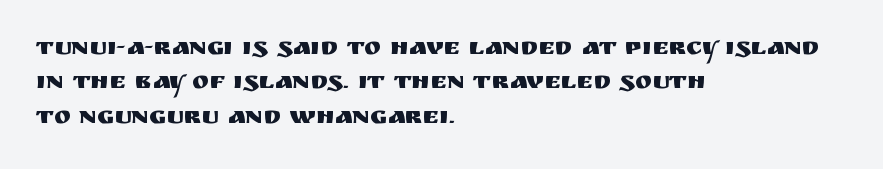
Style check: upright. All the whitespace from short lines collects on the right. Rule under the text: the space is simply empty. Leading matches the norm, producing a regular column.
